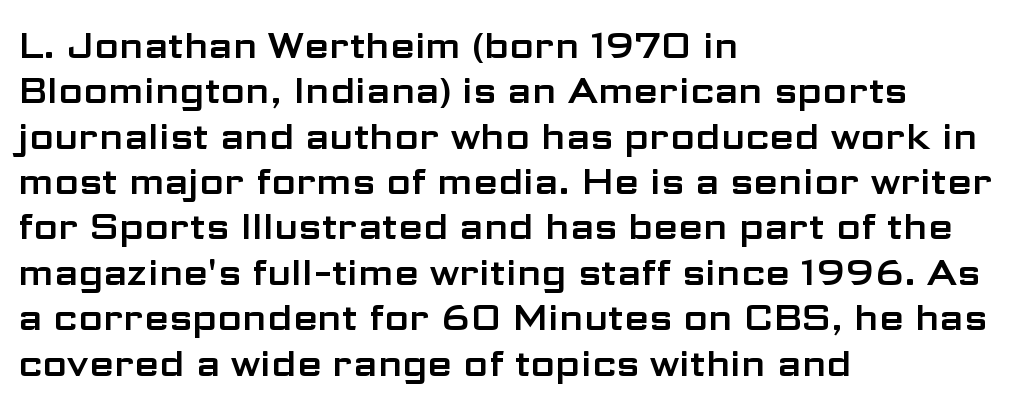
Q: Is the text italic (slanted)? A: No, it is upright.
Q: Is the typeface a serif or a sans-serif typeface? A: Sans-serif.
Q: Is the text underlined? A: No.
Q: How is the paragraph aligned? A: Left-aligned.
Q: Is the spacing between letters normal or unusually wide? A: Normal.
Q: Is the spacing between lines tight, normal or loose? A: Normal.
Q: Width (condensed, normal, or wide)? A: Wide.
Q: Stroke contrast? A: Low.
Q: x-height? A: Medium.
Q: Monospaced? A: No.
